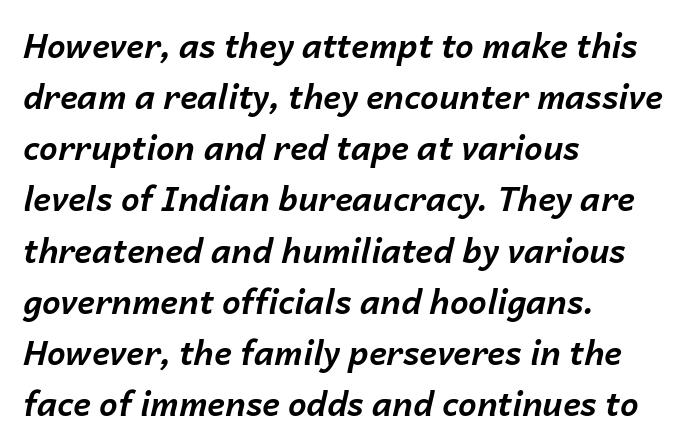
Q: Is the text bold? A: Yes.
Q: Is the text italic (slanted)? A: Yes, it leans right by about 14 degrees.
Q: Is the text underlined? A: No.
Q: How is the paragraph aligned? A: Left-aligned.
Q: Is the spacing between letters normal or unusually wide? A: Normal.
Q: Is the spacing between lines tight, normal or loose? A: Normal.
Q: Width (condensed, normal, or wide)? A: Normal.
Q: Stroke contrast? A: Low.
Q: x-height? A: Medium.
Q: Monospaced? A: No.
